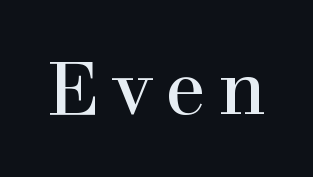
Q: Is the text bold? A: No.
Q: Is the text italic (slanted)? A: No, it is upright.
Q: Is the typeface a serif or a sans-serif typeface? A: Serif.
Q: Is the text underlined? A: No.
Q: Width (condensed, normal, or wide)? A: Normal.
Q: Stroke contrast? A: High.
Q: x-height? A: Medium.
Q: Monospaced? A: No.
